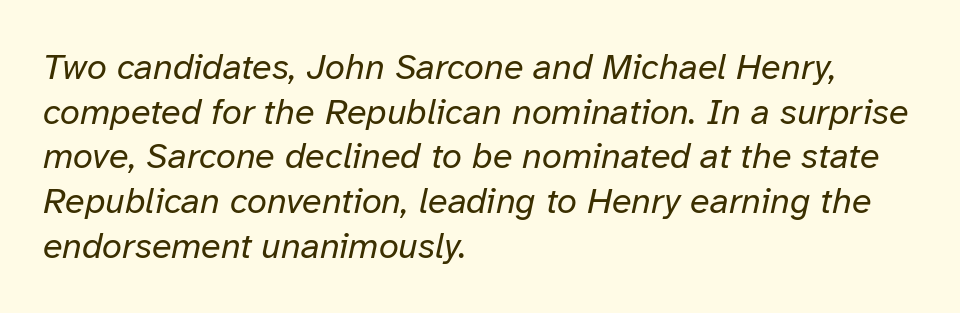
{"italic": "yes", "lean": "right", "slant_degrees": 12, "bold": "no", "weight": "regular", "width": "normal", "stroke_contrast": "low", "x_height": "medium", "monospaced": "no", "underline": "no", "align": "left", "line_spacing_ratio": 1.24, "letter_spacing": "normal", "letter_spacing_em": 0.0, "glyph_px": 36}
